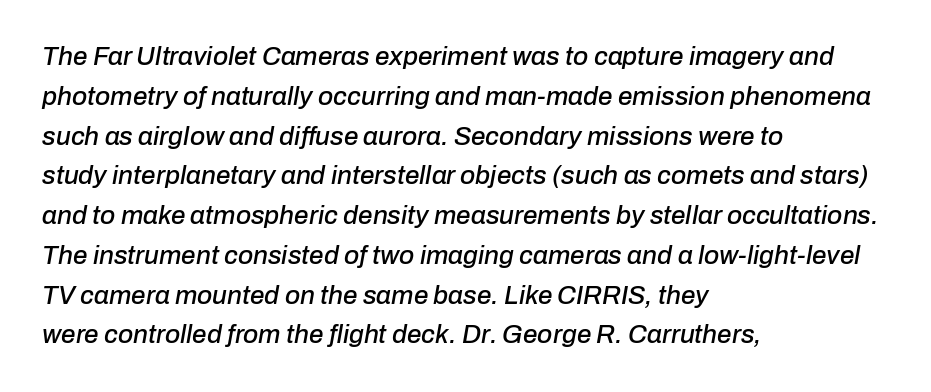
This block has exactly the height ordinary leading produces. The paragraph shown leans on its left margin. Looking at the ascenders, they clearly lean. Nobody drew a line under any word here. The horizontal fit of the characters is conventional and even.
